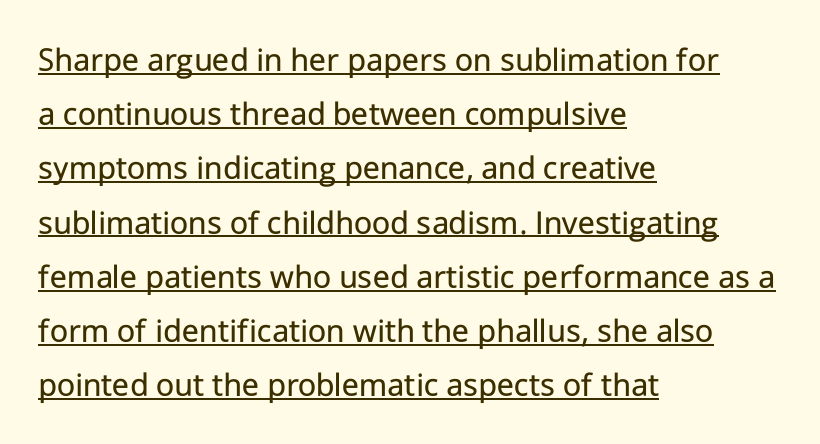
Regarding leading, the lines here are spaced in the standard way. Casual observation: everything's shoved over to the left. Standard letterfit; no display-style spreading of the glyphs. Are there feet on the stems? There aren't — it's a sans. The letters advance in unequal steps, a hallmark of proportional type. Glance below the letters and you will spot a drawn line.
